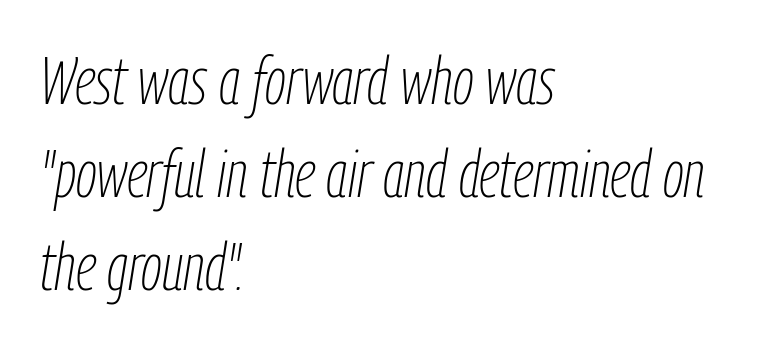
The image shows 66 px thin, condensed type, italic (leaning right); set left-aligned, normal line spacing (1.41x), normal letter spacing, not underlined; low stroke contrast and a medium x-height.
